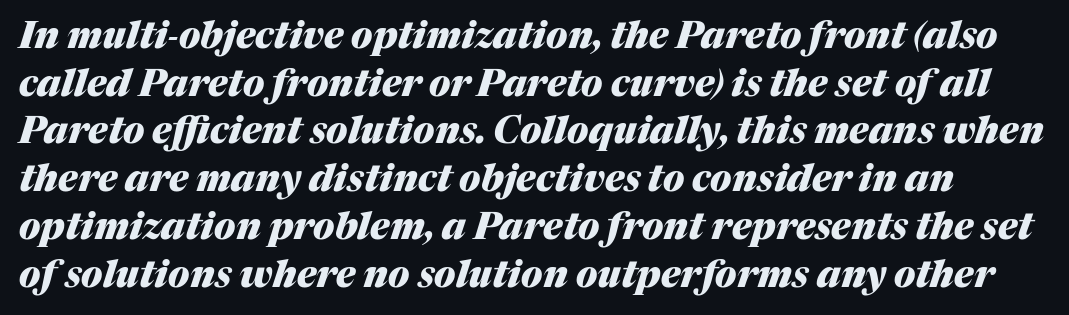
{"italic": "yes", "lean": "right", "slant_degrees": 17, "bold": "yes", "weight": "heavy", "width": "normal", "stroke_contrast": "medium", "x_height": "medium", "monospaced": "no", "underline": "no", "line_spacing": "normal", "line_spacing_ratio": 1.29, "letter_spacing": "normal", "letter_spacing_em": 0.0, "glyph_px": 37}
